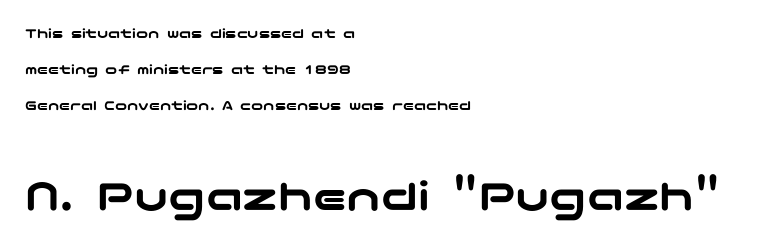
Q: Is the text italic (slanted)? A: No, it is upright.
Q: Is the typeface a serif or a sans-serif typeface? A: Sans-serif.
Q: Is the text underlined? A: No.
Q: How is the paragraph aligned? A: Left-aligned.
Q: Is the spacing between letters normal or unusually wide? A: Normal.
Q: Is the spacing between lines tight, normal or loose? A: Loose.
Q: Which block of text is set in a larger size, the first (top) or the second (bottom)? A: The second (bottom) one.
Q: Width (condensed, normal, or wide)? A: Wide.
Q: Stroke contrast? A: Low.
Q: x-height? A: Medium.
